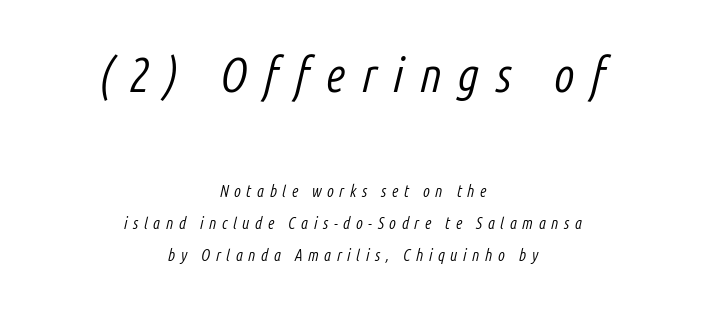
Is the lower block the larger one? No — the upper block carries the bigger type. The face looks like a standard text weight, possibly lighter. Visually the block forms a symmetrical silhouette, jagged on both flanks. These lines have a slow, spaced-out rhythm from letter to letter. Note the varied advance widths — an 'i' is clearly narrower than an 'm'. Quick note: italic.
